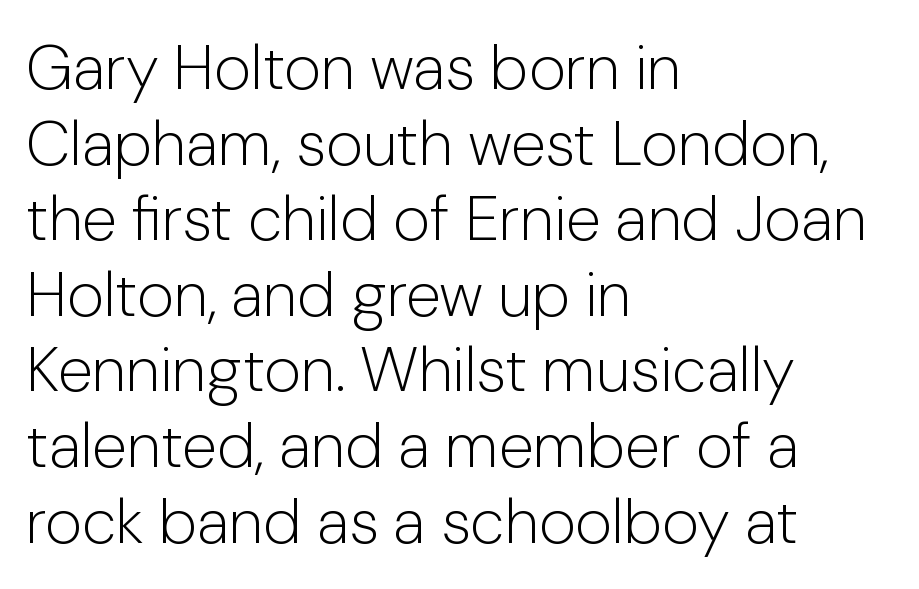
{"serif": "no", "italic": "no", "bold": "no", "weight": "light", "width": "normal", "stroke_contrast": "low", "x_height": "medium", "monospaced": "no", "underline": "no", "align": "left", "line_spacing_ratio": 1.2, "letter_spacing": "normal", "letter_spacing_em": 0.0, "glyph_px": 63}
